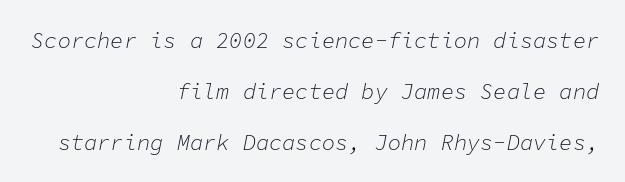
Q: Is the text bold? A: No.
Q: Is the text italic (slanted)? A: Yes, it leans right by about 11 degrees.
Q: Is the text underlined? A: No.
Q: How is the paragraph aligned? A: Right-aligned.
Q: Is the spacing between letters normal or unusually wide? A: Normal.
Q: Is the spacing between lines tight, normal or loose? A: Loose.
